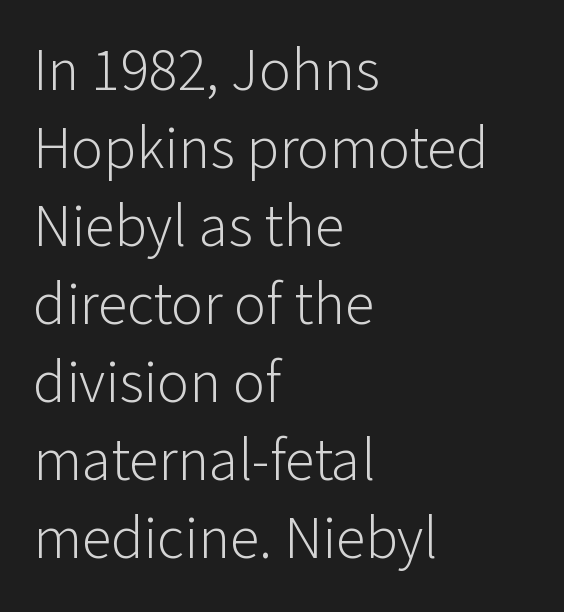
Words appear dense and cohesive because spacing is normal. Weight class: somewhere from thin through regular. Note the varied advance widths — an 'i' is clearly narrower than an 'm'. This is sans-serif lettering, the kind often seen on screens and signage. Leading matches the norm, producing a regular column.
